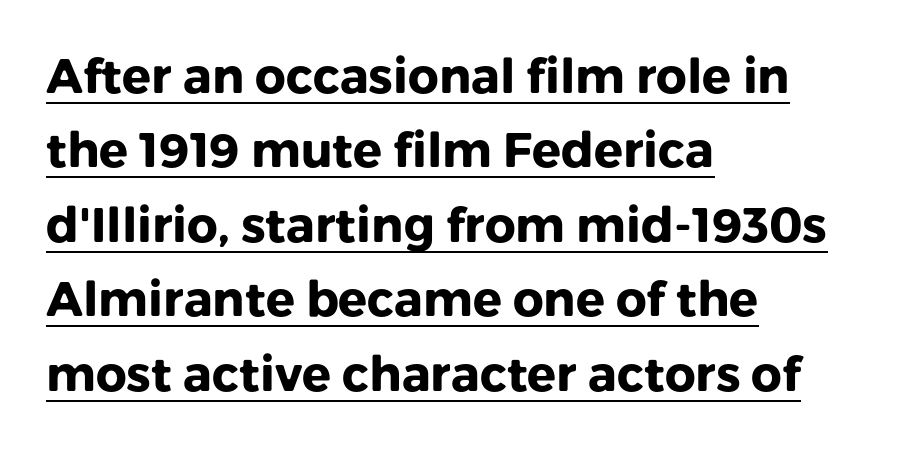
{"serif": "no", "italic": "no", "bold": "yes", "weight": "heavy", "width": "normal", "stroke_contrast": "low", "x_height": "medium", "monospaced": "no", "underline": "yes", "align": "left", "line_spacing": "normal", "line_spacing_ratio": 1.55, "letter_spacing": "normal", "letter_spacing_em": 0.0, "glyph_px": 48}
